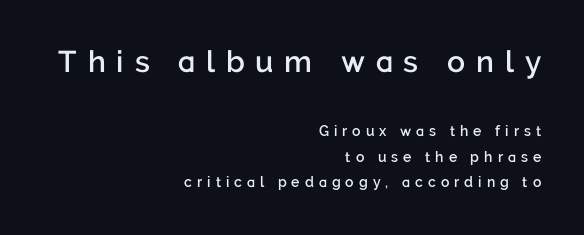
Serif or sans? Sans — the stroke terminals are bare. The gap between lines stays unmarked. This is roman type, the default non-slanted kind. A bit beefed up — I'd call it semibold rather than bold. Think of a printed novel: that variable character pitch is what you see here.
